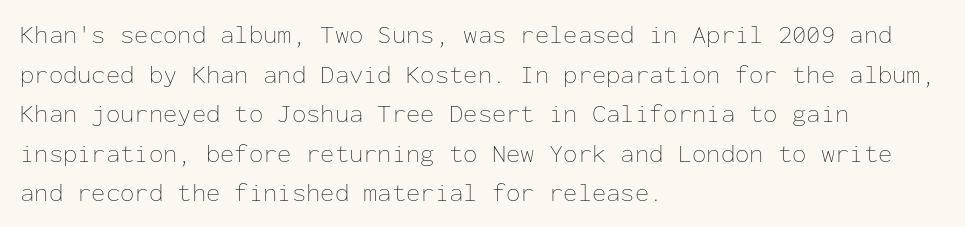
The block of text has a typical density, with ordinary space between rows. The line texture is even and compact thanks to regular tracking. Nothing heavy about these letters — not bold at all. Which margin do the lines hug? The left one — the right edge is uneven.
